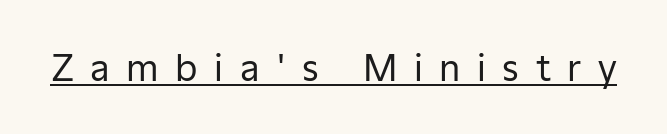
{"serif": "no", "italic": "no", "bold": "no", "weight": "regular", "width": "normal", "stroke_contrast": "low", "x_height": "medium", "monospaced": "no", "underline": "yes", "letter_spacing": "wide", "letter_spacing_em": 0.46, "glyph_px": 36}
